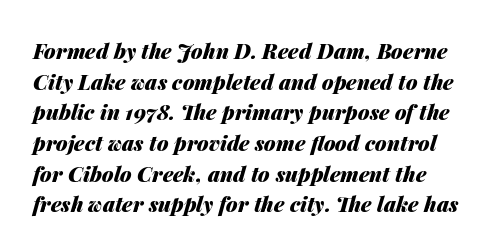
Nothing unusual about the tracking: characters are spaced as the font intends. These words are printed bold, with thick strokes throughout. Successive baselines arrive at the customary interval. Compared with ordinary roman type, these characters are visibly tilted. Underlining? Definitely not there.
